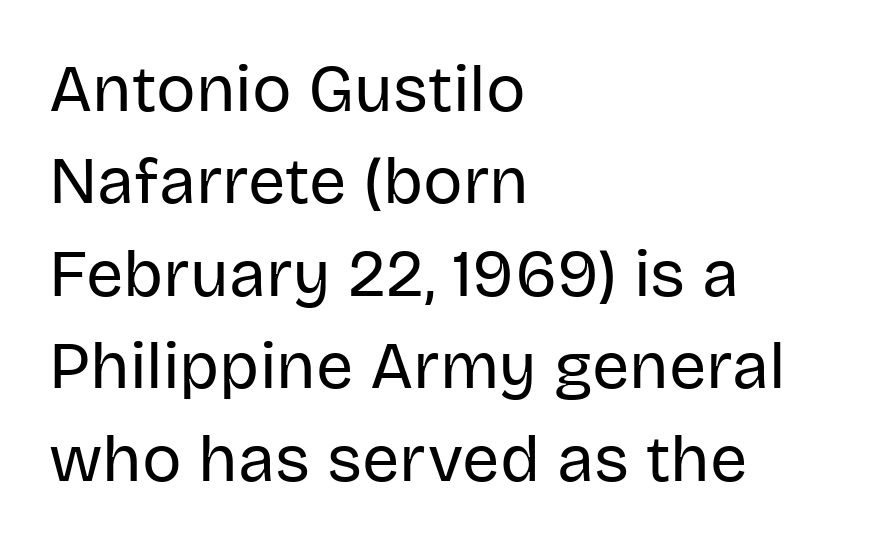
{"serif": "no", "italic": "no", "bold": "no", "weight": "regular", "width": "normal", "stroke_contrast": "low", "x_height": "large", "monospaced": "no", "underline": "no", "align": "left", "line_spacing": "normal", "line_spacing_ratio": 1.4, "letter_spacing": "normal", "letter_spacing_em": 0.0, "glyph_px": 66}
